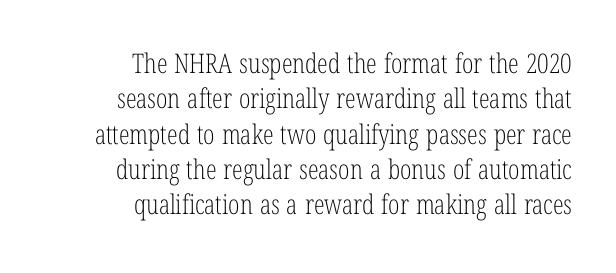
{"italic": "no", "bold": "no", "underline": "no", "align": "right", "line_spacing": "normal", "line_spacing_ratio": 1.31, "letter_spacing": "normal", "letter_spacing_em": 0.0, "glyph_px": 27}
